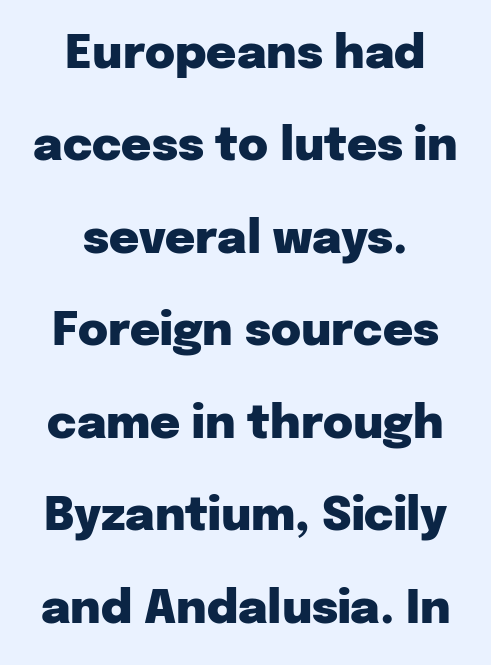
{"serif": "no", "italic": "no", "bold": "yes", "weight": "heavy", "width": "normal", "stroke_contrast": "low", "x_height": "medium", "monospaced": "no", "underline": "no", "align": "center", "line_spacing": "loose", "line_spacing_ratio": 2.01, "letter_spacing": "normal", "letter_spacing_em": 0.0, "glyph_px": 46}
